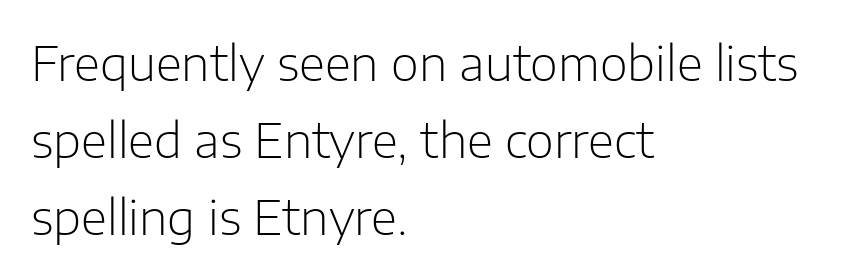
{"serif": "no", "italic": "no", "bold": "no", "weight": "light", "width": "normal", "stroke_contrast": "low", "x_height": "medium", "monospaced": "no", "underline": "no", "align": "left", "line_spacing": "normal", "line_spacing_ratio": 1.6, "letter_spacing": "normal", "letter_spacing_em": 0.0, "glyph_px": 48}
